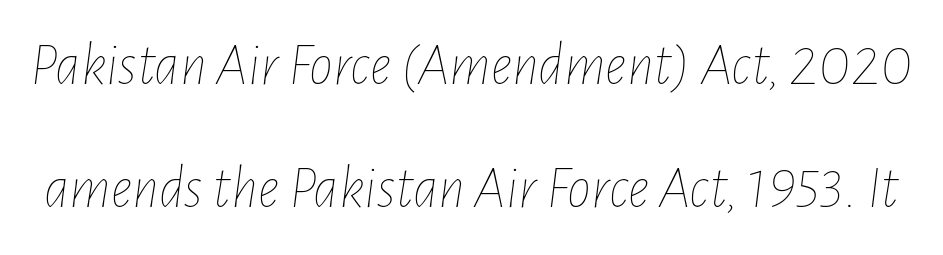
The space beneath each line is pristine and unruled. Observe the lean: these are italic letterforms. The face used here is proportionally spaced, like ordinary book or web type. The letters sit at their default tracking, neither squeezed nor spread. Is there much room between lines? Yes — plenty of vertical air separates them.
